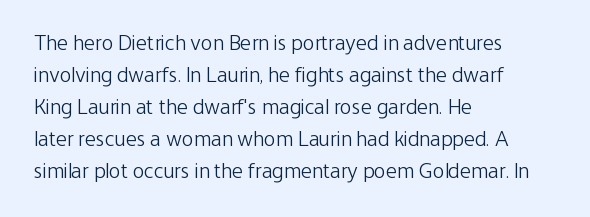
This sample uses an upright cut, with every glyph sitting square on the baseline. Check the space under the baseline: it is left empty. These lines are set flush left with a ragged right edge. Weight: not bold — regular or lighter.
